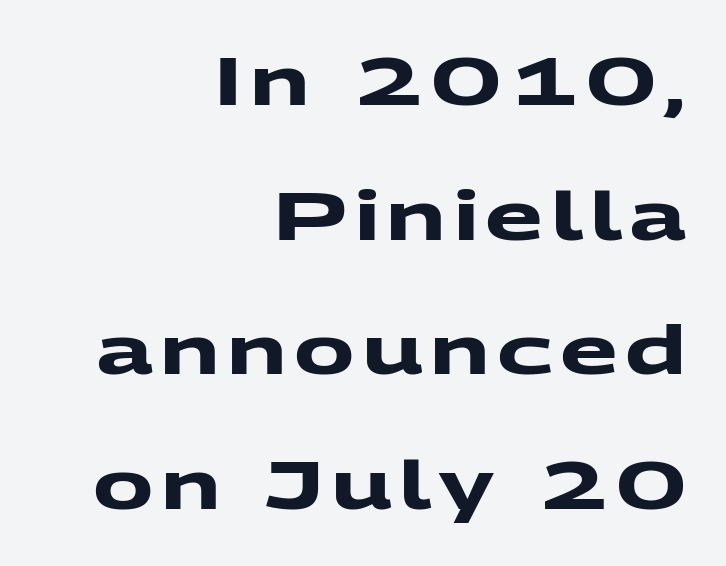
Q: Is the text bold? A: Yes.
Q: Is the typeface a serif or a sans-serif typeface? A: Sans-serif.
Q: Is the text underlined? A: No.
Q: How is the paragraph aligned? A: Right-aligned.
Q: Is the spacing between lines tight, normal or loose? A: Loose.
Q: Width (condensed, normal, or wide)? A: Wide.
Q: Stroke contrast? A: Medium.
Q: x-height? A: Medium.
Q: Monospaced? A: No.
